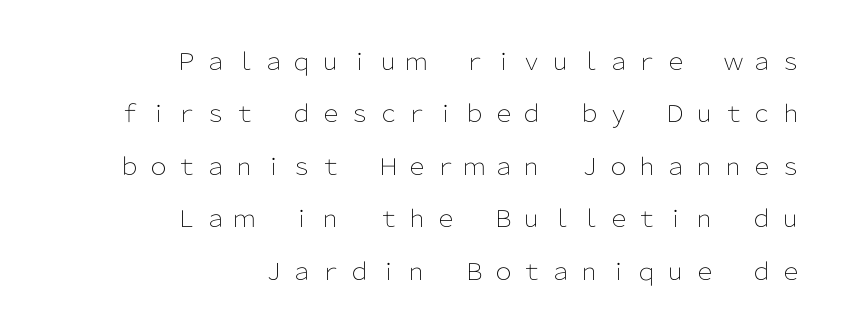
{"italic": "no", "bold": "no", "underline": "no", "align": "right", "line_spacing": "loose", "line_spacing_ratio": 2.28, "letter_spacing": "wide", "letter_spacing_em": 0.25, "glyph_px": 23}
